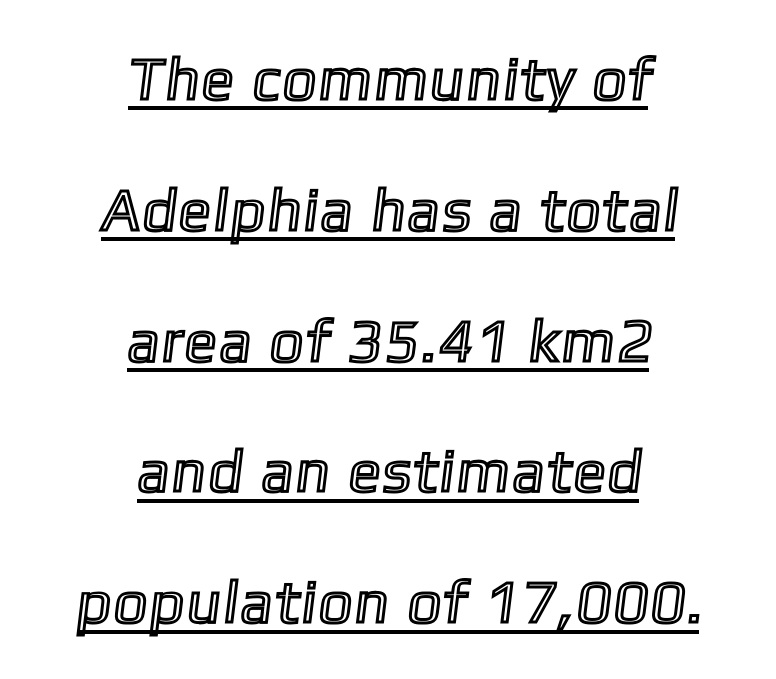
The image shows 60 px condensed type; set centered, loose line spacing (2.18x), underlined; a medium x-height.
